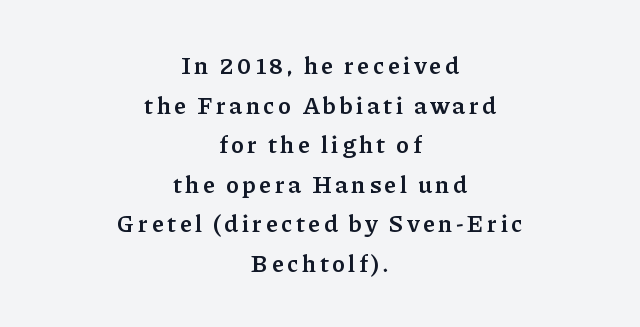
Q: Is the text bold? A: Yes.
Q: Is the text italic (slanted)? A: No, it is upright.
Q: Is the text underlined? A: No.
Q: How is the paragraph aligned? A: Centered.
Q: Is the spacing between lines tight, normal or loose? A: Normal.
